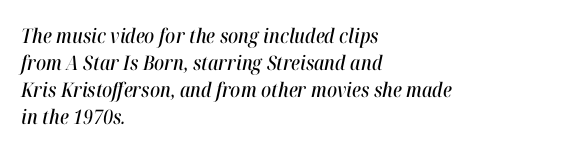
The image shows 20 px text type, italic (leaning right); set left-aligned, normal line spacing (1.35x), normal letter spacing, not underlined.
